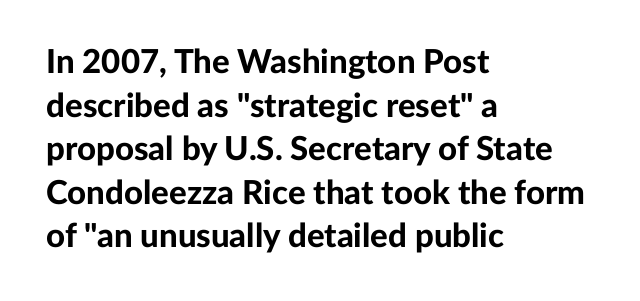
Q: Is the text bold? A: Yes.
Q: Is the text italic (slanted)? A: No, it is upright.
Q: Is the typeface a serif or a sans-serif typeface? A: Sans-serif.
Q: Is the text underlined? A: No.
Q: How is the paragraph aligned? A: Left-aligned.
Q: Is the spacing between letters normal or unusually wide? A: Normal.
Q: Is the spacing between lines tight, normal or loose? A: Normal.
Q: Width (condensed, normal, or wide)? A: Normal.
Q: Stroke contrast? A: Low.
Q: x-height? A: Medium.
Q: Monospaced? A: No.
